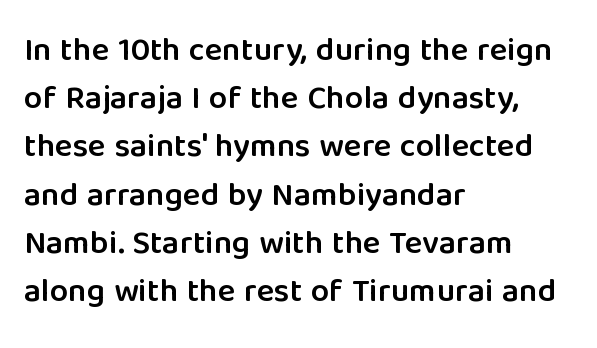
The image shows 33 px semibold sans-serif type, upright; set left-aligned, normal line spacing (1.46x), normal letter spacing, not underlined; low stroke contrast and a medium x-height.
